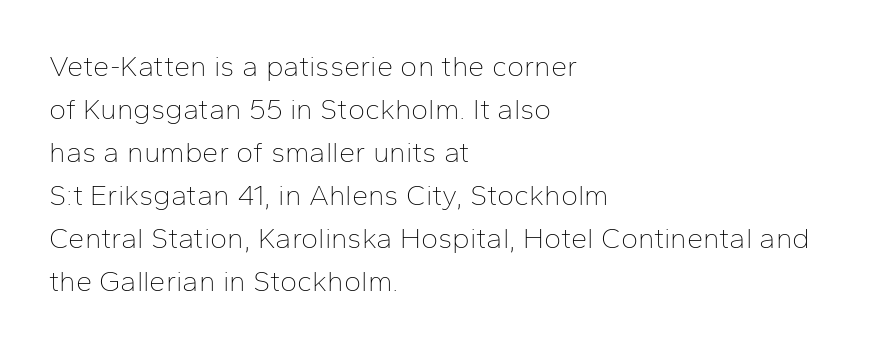
Does extra space separate the letters? No, they use regular spacing. The characters are drawn with everyday or finer stroke widths. The face used here is proportionally spaced, like ordinary book or web type. This block has exactly the height ordinary leading produces. This is roman type, the default non-slanted kind.
